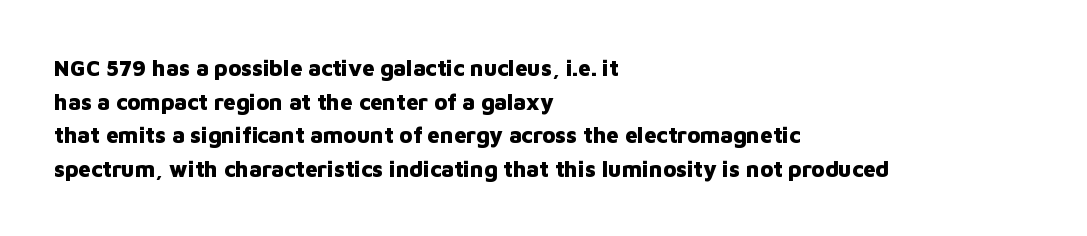
The image shows 22 px bold type, upright; set left-aligned, normal line spacing (1.53x), normal letter spacing, not underlined.
